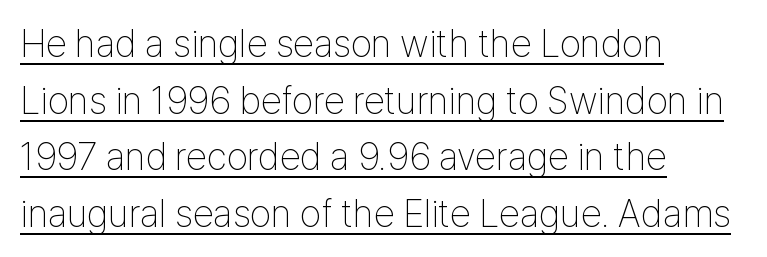
Q: Is the text bold? A: No.
Q: Is the text italic (slanted)? A: No, it is upright.
Q: Is the typeface a serif or a sans-serif typeface? A: Sans-serif.
Q: Is the text underlined? A: Yes.
Q: How is the paragraph aligned? A: Left-aligned.
Q: Is the spacing between letters normal or unusually wide? A: Normal.
Q: Is the spacing between lines tight, normal or loose? A: Normal.
Q: Width (condensed, normal, or wide)? A: Condensed.
Q: Stroke contrast? A: Low.
Q: x-height? A: Medium.
Q: Monospaced? A: No.
